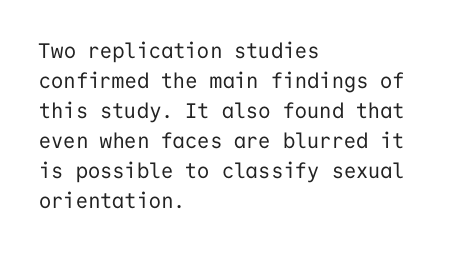
Compared with typical body copy, the letter spacing here is the same. The text block is weighted toward the left margin, trailing off unevenly rightward. The foot of each line stays bare and open. Evenly set lines give the paragraph a standard silhouette. Stroke thickness stays within the range of a standard reading face or lighter.
